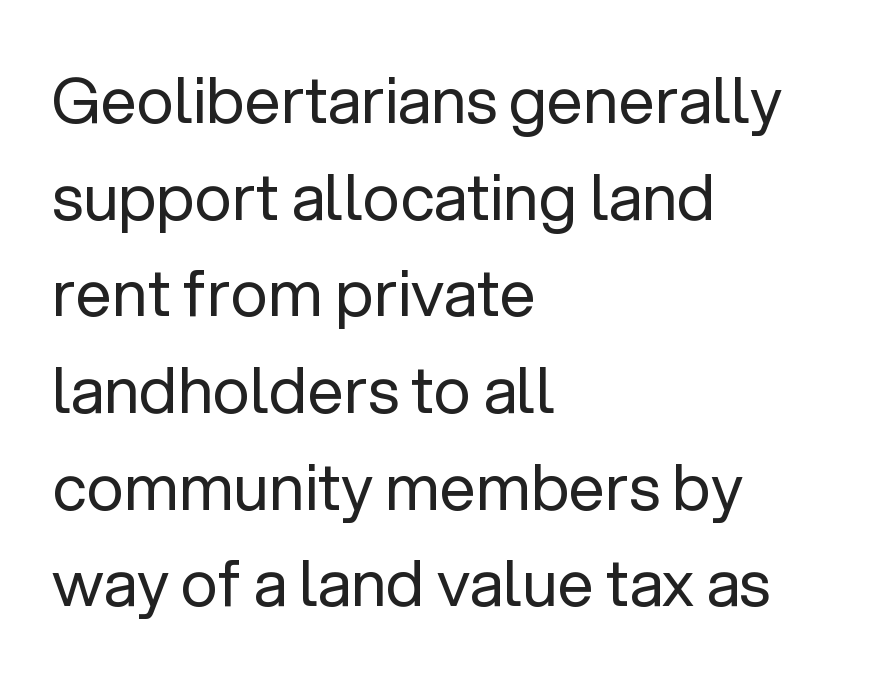
The image shows 64 px regular-weight sans-serif type, upright; set left-aligned, normal line spacing (1.51x), normal letter spacing, not underlined; low stroke contrast and a medium x-height.
